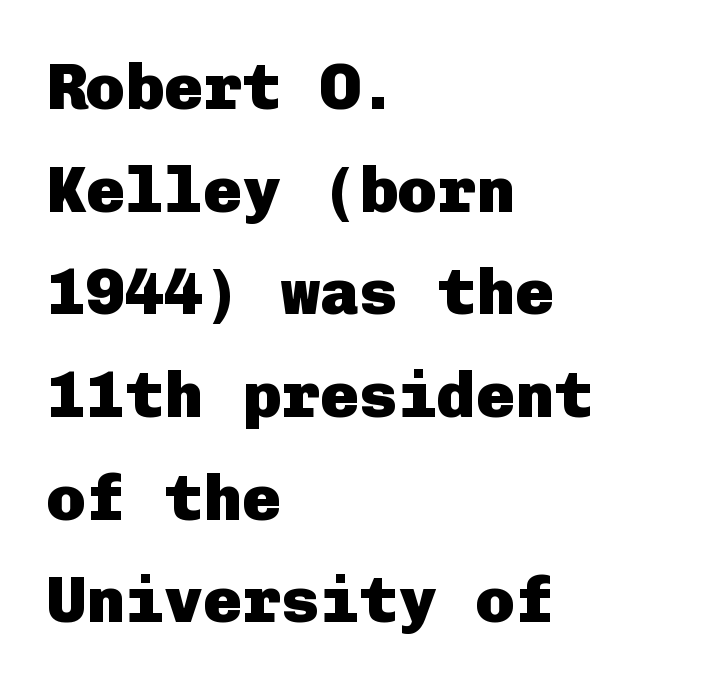
The letters sit at their default tracking, neither squeezed nor spread. The specimen omits any rule beneath the text block's lines. In CSS terms this would be text-align: left. Regarding serifs, this sample does without them. Nope, not italic — everything's standing straight. Evenly set lines give the paragraph a standard silhouette.
